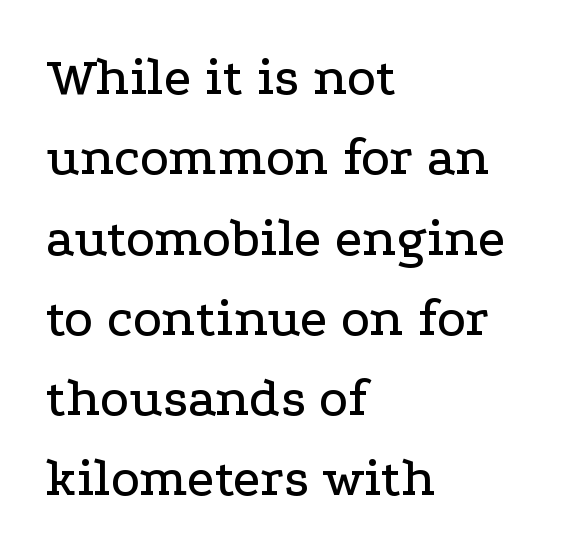
{"serif": "yes", "italic": "no", "width": "wide", "stroke_contrast": "low", "x_height": "medium", "monospaced": "no", "underline": "no", "align": "left", "line_spacing": "normal", "line_spacing_ratio": 1.46, "letter_spacing": "normal", "letter_spacing_em": 0.0, "glyph_px": 55}
